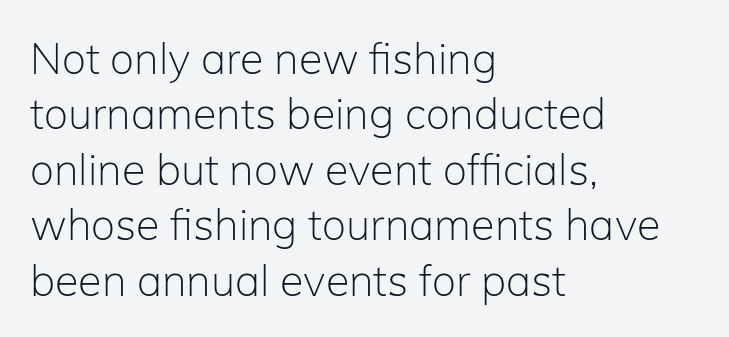
Q: Is the text bold? A: No.
Q: Is the text italic (slanted)? A: No, it is upright.
Q: Is the typeface a serif or a sans-serif typeface? A: Sans-serif.
Q: Is the text underlined? A: No.
Q: How is the paragraph aligned? A: Left-aligned.
Q: Is the spacing between letters normal or unusually wide? A: Normal.
Q: Is the spacing between lines tight, normal or loose? A: Normal.
Q: Width (condensed, normal, or wide)? A: Normal.
Q: Stroke contrast? A: Low.
Q: x-height? A: Medium.
Q: Monospaced? A: No.
